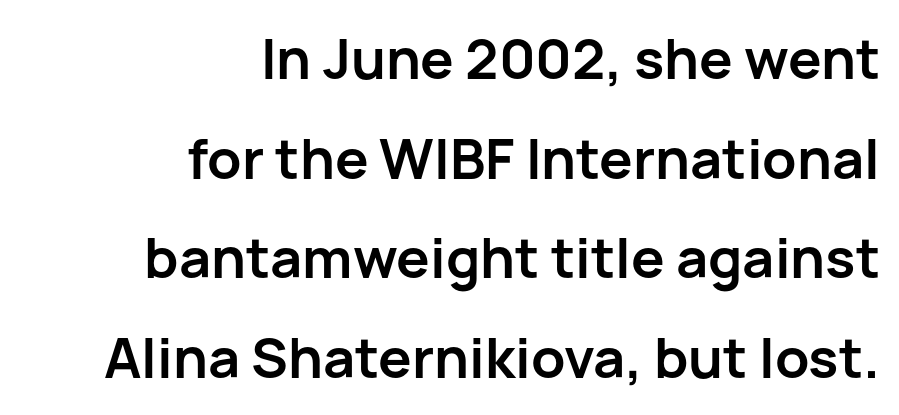
Descenders are the only things crossing below the line. The rendering uses natural spacing where letterforms have individual widths. Caption: standard tracking, unaltered. Posture: straight, roman, zero tilt.
